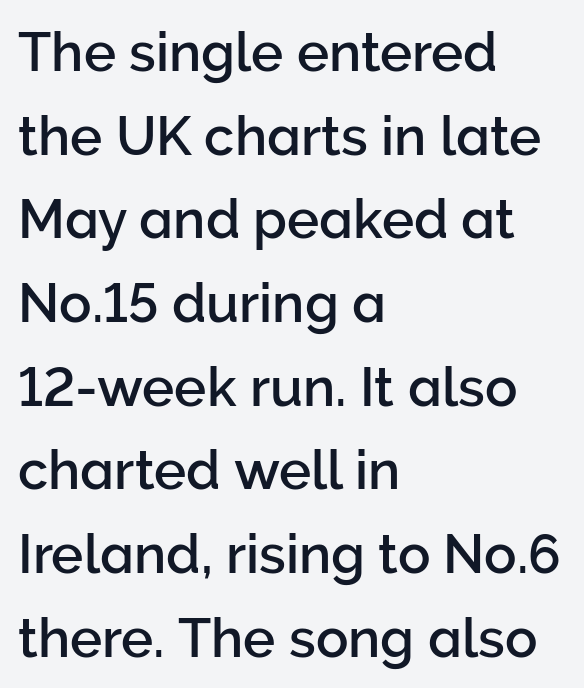
Do the letters lean? They stand straight. The tracking reads as untouched default to a designer's eye. The words here are not underlined. The passage is arranged the way most books set body copy — flush left. This block has exactly the height ordinary leading produces.
